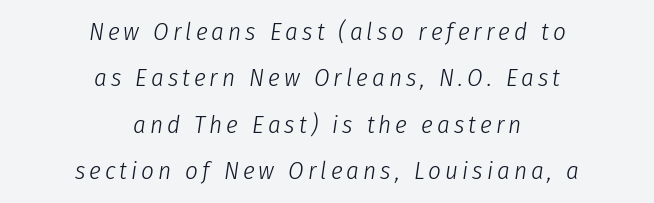
{"italic": "yes", "lean": "right", "slant_degrees": 8, "bold": "no", "underline": "no", "align": "center", "line_spacing_ratio": 1.86, "glyph_px": 25}
